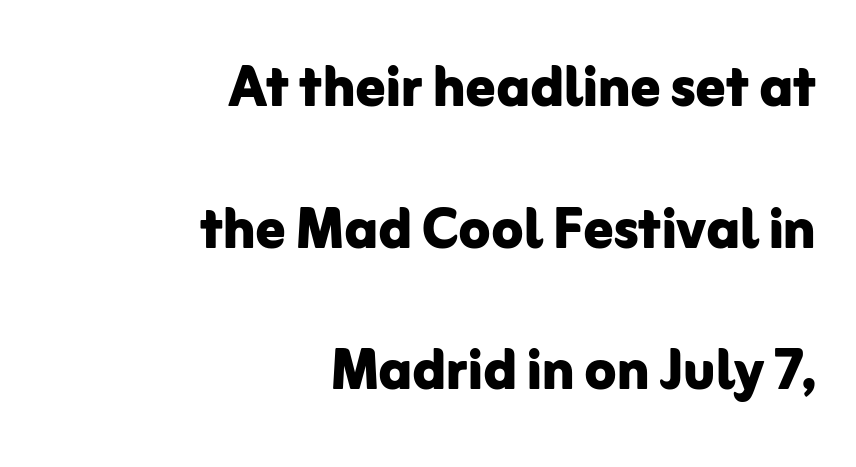
Q: Is the text bold? A: Yes.
Q: Is the text italic (slanted)? A: No, it is upright.
Q: Is the typeface a serif or a sans-serif typeface? A: Sans-serif.
Q: Is the text underlined? A: No.
Q: How is the paragraph aligned? A: Right-aligned.
Q: Is the spacing between letters normal or unusually wide? A: Normal.
Q: Is the spacing between lines tight, normal or loose? A: Loose.
Q: Width (condensed, normal, or wide)? A: Normal.
Q: Stroke contrast? A: Low.
Q: x-height? A: Medium.
Q: Monospaced? A: No.
